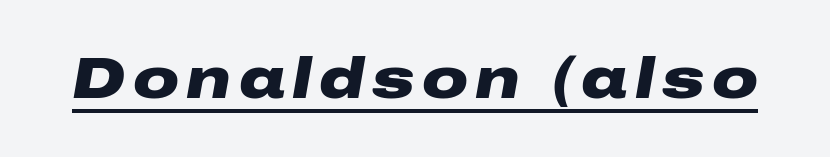
Posture: slanted. The font is running at its bold setting. The face used here appears with an underline applied. This sample has the flowing, uneven cadence of proportional lettering.
